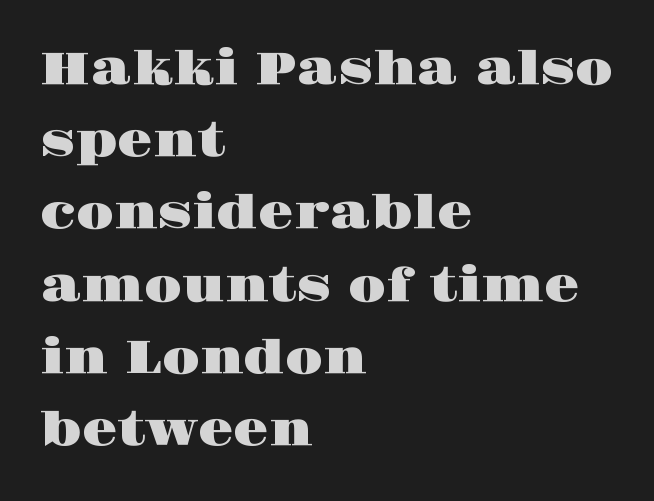
{"serif": "yes", "italic": "no", "width": "wide", "stroke_contrast": "high", "x_height": "large", "monospaced": "no", "underline": "no", "align": "left", "line_spacing": "normal", "line_spacing_ratio": 1.57, "letter_spacing": "normal", "letter_spacing_em": 0.0, "glyph_px": 46}
